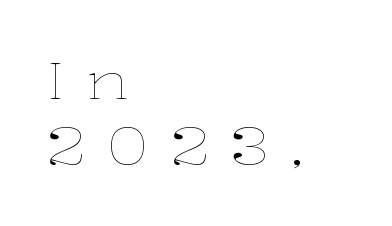
Q: Is the text bold? A: No.
Q: Is the text italic (slanted)? A: No, it is upright.
Q: Is the text underlined? A: No.
Q: How is the paragraph aligned? A: Left-aligned.
Q: Is the spacing between letters normal or unusually wide? A: Unusually wide.
Q: Is the spacing between lines tight, normal or loose? A: Normal.
Q: Width (condensed, normal, or wide)? A: Wide.
Q: Stroke contrast? A: Low.
Q: x-height? A: Medium.
Q: Monospaced? A: No.
